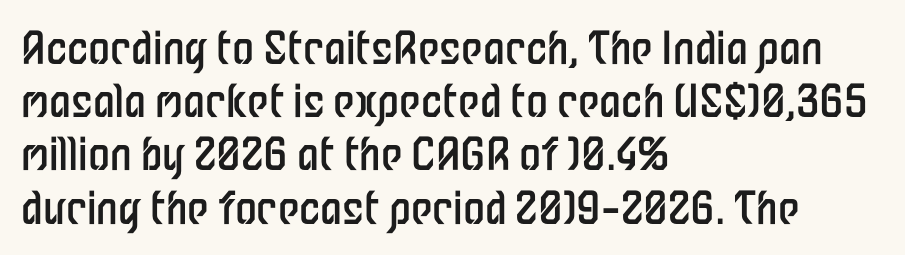
The image shows 44 px regular-weight, condensed sans-serif type, upright; set left-aligned, line spacing 1.21x, normal letter spacing, not underlined; low stroke contrast and a medium x-height.
